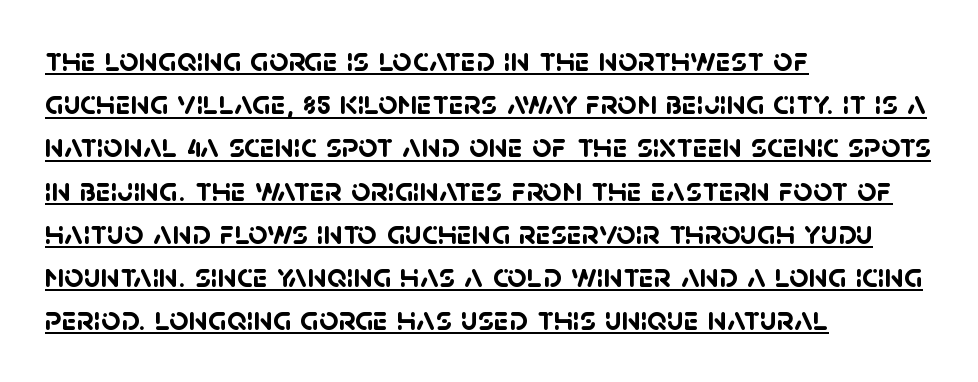
Q: Is the text bold? A: Yes.
Q: Is the typeface a serif or a sans-serif typeface? A: Sans-serif.
Q: Is the text underlined? A: Yes.
Q: How is the paragraph aligned? A: Left-aligned.
Q: Is the spacing between letters normal or unusually wide? A: Normal.
Q: Is the spacing between lines tight, normal or loose? A: Normal.
Q: Width (condensed, normal, or wide)? A: Normal.
Q: Stroke contrast? A: Low.
Q: x-height? A: Large.
Q: Monospaced? A: No.
